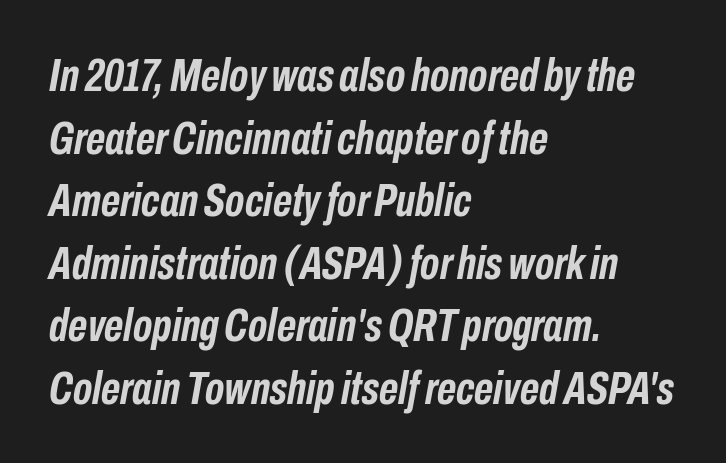
{"italic": "yes", "lean": "right", "slant_degrees": 10, "bold": "yes", "weight": "semibold", "width": "condensed", "stroke_contrast": "low", "x_height": "medium", "monospaced": "no", "underline": "no", "align": "left", "line_spacing": "normal", "line_spacing_ratio": 1.33, "letter_spacing": "normal", "letter_spacing_em": 0.0, "glyph_px": 47}
